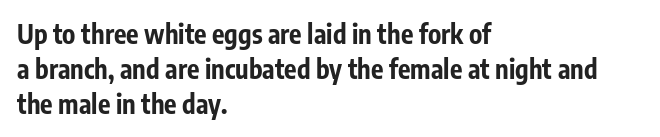
The baseline area is clear. The lines in this sample share a left origin and differ only in where they stop. The type is set solid horizontally, with unmodified tracking. Compared with typical paragraphs, the rows here are spaced about the same. Thick stems and heavy bowls — unmistakably bold. Ascenders rise straight up at ninety degrees.
